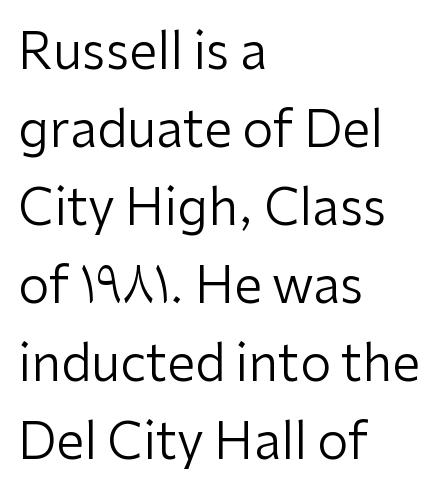
If you measured baseline to baseline, you'd find a middling distance. Is the letter spacing exaggerated? No — it looks like the ordinary default. These lines stack with their left ends in a neat column. Grotesque or geometric, the face here clearly has no serifs. Stems here are at most as thick as an everyday book face. The letters stand upright; this is a roman face.
